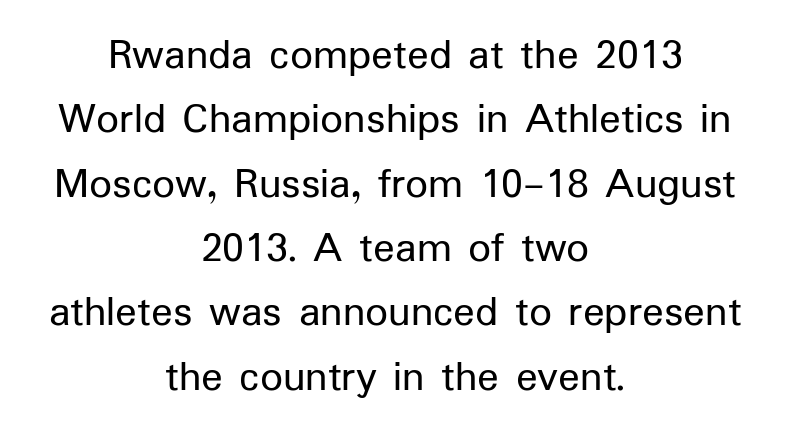
{"serif": "no", "italic": "no", "bold": "no", "weight": "regular", "width": "normal", "stroke_contrast": "low", "x_height": "medium", "monospaced": "no", "underline": "no", "align": "center", "line_spacing": "normal", "line_spacing_ratio": 1.43, "letter_spacing": "normal", "letter_spacing_em": 0.0, "glyph_px": 45}
